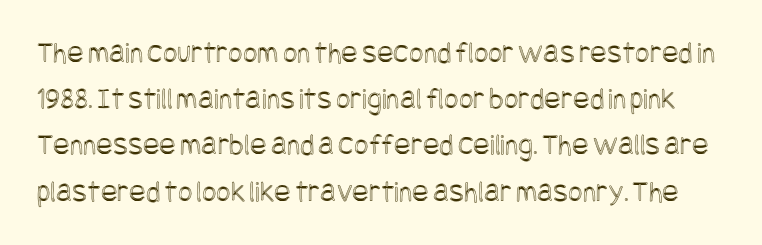
{"italic": "no", "width": "condensed", "x_height": "large", "underline": "no", "line_spacing": "normal", "line_spacing_ratio": 1.49, "letter_spacing": "normal", "letter_spacing_em": 0.0, "glyph_px": 31}
